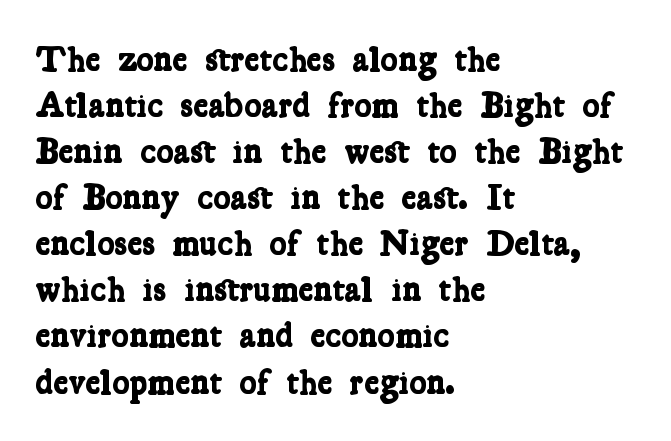
The image shows 36 px bold, condensed serif type; set left-aligned, normal line spacing (1.28x), normal letter spacing, not underlined; low stroke contrast and a medium x-height.
